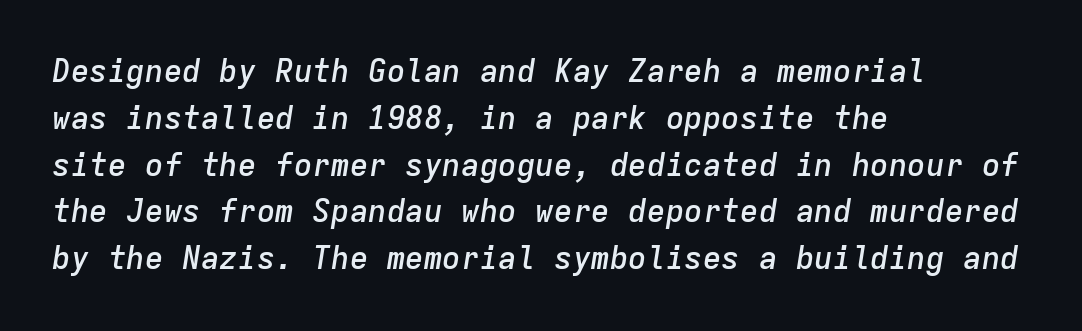
The image shows 31 px semibold type, italic (leaning right), monospaced; set left-aligned, normal line spacing (1.51x), normal letter spacing, not underlined; low stroke contrast and a medium x-height.
